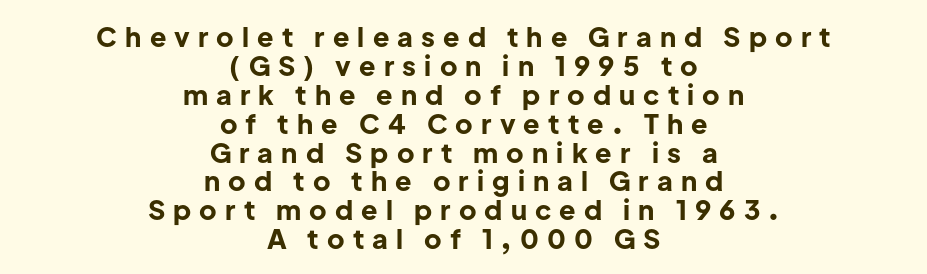
Q: Is the text bold? A: Yes.
Q: Is the text italic (slanted)? A: No, it is upright.
Q: Is the text underlined? A: No.
Q: How is the paragraph aligned? A: Centered.
Q: Is the spacing between letters normal or unusually wide? A: Unusually wide.
Q: Is the spacing between lines tight, normal or loose? A: Tight.
